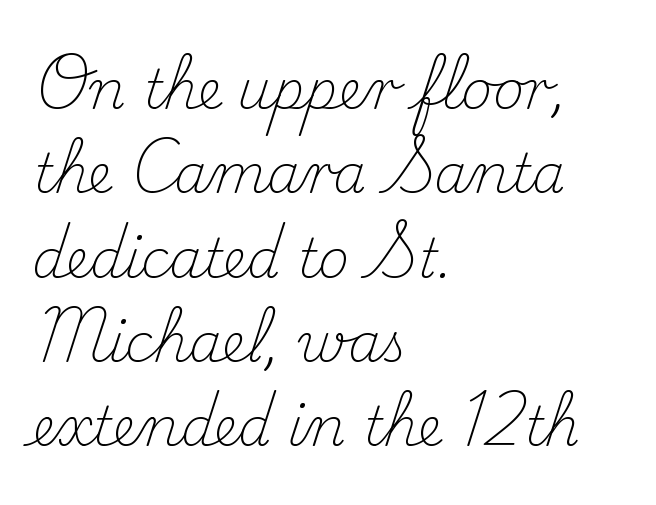
Unlike a clean sans, this face finishes its strokes with serifs. This rendering leaves character spacing at its baseline value. These lines are rendered in a variable-pitch font. Decoration check: the copy has no underline. Stems and bowls with no extra thickness — not bold.
